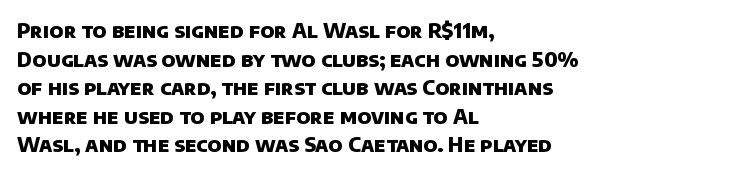
Q: Is the text bold? A: Yes.
Q: Is the text underlined? A: No.
Q: How is the paragraph aligned? A: Left-aligned.
Q: Is the spacing between letters normal or unusually wide? A: Normal.
Q: Is the spacing between lines tight, normal or loose? A: Normal.
